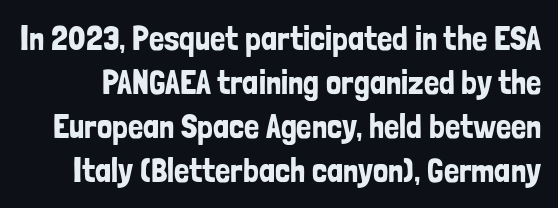
A roman cut, with each character standing at attention. The rendering uses natural spacing where letterforms have individual widths. Underlining? Definitely not there. Standard letterfit; no display-style spreading of the glyphs. The space between consecutive lines is moderate.
